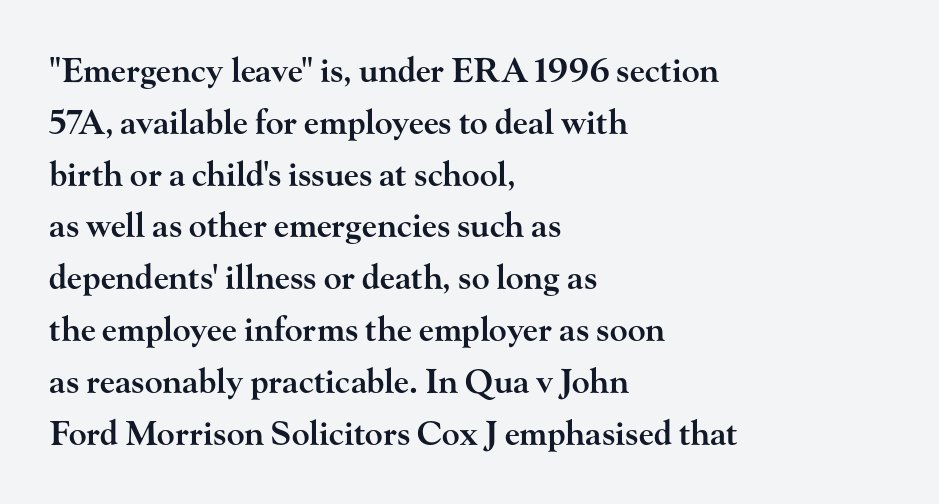
The image shows 33 px semibold, wide serif type, upright; set left-aligned, normal line spacing (1.57x), normal letter spacing, not underlined; high stroke contrast and a small x-height.
